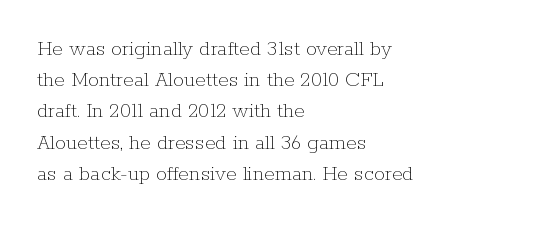
Every row of glyphs begins at an identical x-position on the left. The typesetting does not lean heavy: it is not bold. One glance says typical: line gaps are just what's usual. Underlining? Definitely not there.
